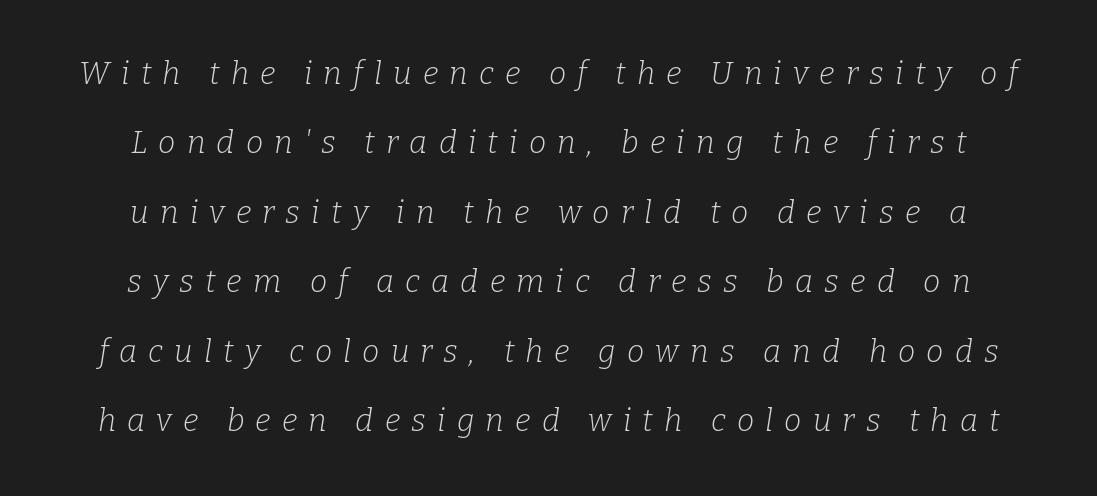
{"serif": "yes", "italic": "yes", "lean": "right", "slant_degrees": 9, "bold": "no", "weight": "light", "width": "normal", "stroke_contrast": "low", "x_height": "medium", "monospaced": "no", "underline": "no", "align": "center", "line_spacing": "loose", "line_spacing_ratio": 2.24, "letter_spacing": "wide", "letter_spacing_em": 0.36, "glyph_px": 31}
